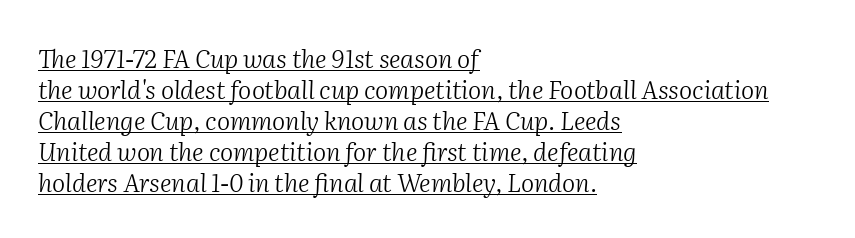
The image shows 25 px text type, italic (leaning right); set left-aligned, line spacing 1.24x, normal letter spacing, underlined.
